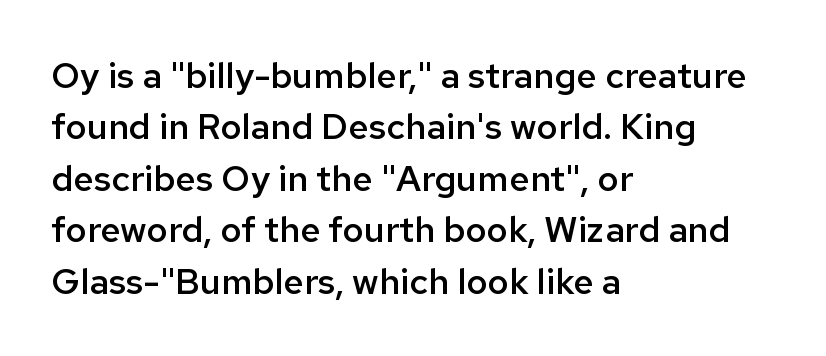
Q: Is the text bold? A: Semi-bold.
Q: Is the text italic (slanted)? A: No, it is upright.
Q: Is the typeface a serif or a sans-serif typeface? A: Sans-serif.
Q: Is the text underlined? A: No.
Q: How is the paragraph aligned? A: Left-aligned.
Q: Is the spacing between letters normal or unusually wide? A: Normal.
Q: Is the spacing between lines tight, normal or loose? A: Normal.
Q: Width (condensed, normal, or wide)? A: Normal.
Q: Stroke contrast? A: Low.
Q: x-height? A: Medium.
Q: Monospaced? A: No.
